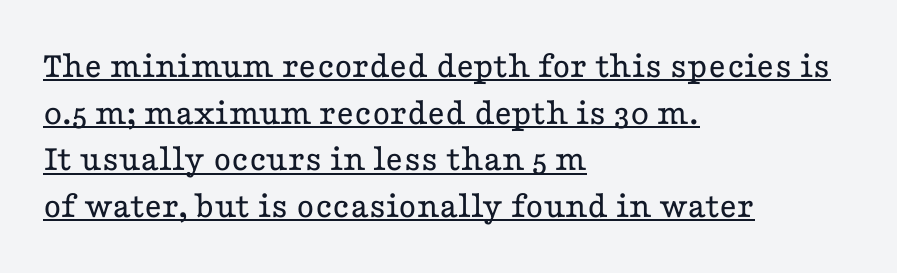
Q: Is the text bold? A: No.
Q: Is the text italic (slanted)? A: No, it is upright.
Q: Is the typeface a serif or a sans-serif typeface? A: Serif.
Q: Is the text underlined? A: Yes.
Q: How is the paragraph aligned? A: Left-aligned.
Q: Is the spacing between letters normal or unusually wide? A: Normal.
Q: Width (condensed, normal, or wide)? A: Wide.
Q: Stroke contrast? A: Low.
Q: x-height? A: Medium.
Q: Monospaced? A: No.
